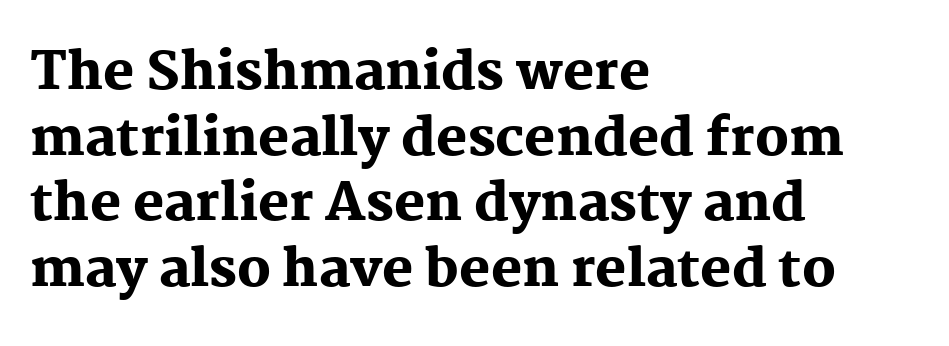
{"serif": "yes", "italic": "no", "bold": "yes", "weight": "heavy", "width": "normal", "stroke_contrast": "medium", "x_height": "medium", "monospaced": "no", "underline": "no", "align": "left", "line_spacing": "normal", "line_spacing_ratio": 1.26, "letter_spacing": "normal", "letter_spacing_em": 0.0, "glyph_px": 52}
